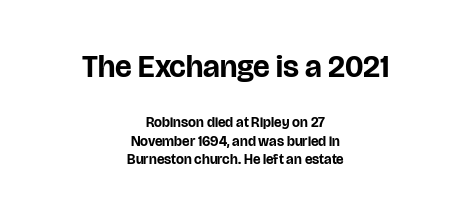
The image shows 31 px bold sans-serif type, upright; set centered, normal line spacing (1.31x), normal letter spacing, not underlined; the first (top) block is 2.21x larger; low stroke contrast and a large x-height.
